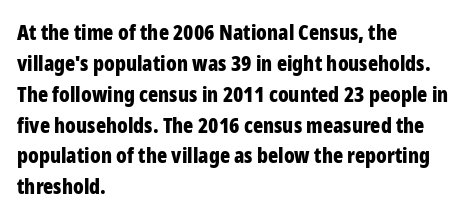
Q: Is the text bold? A: Yes.
Q: Is the text italic (slanted)? A: No, it is upright.
Q: Is the text underlined? A: No.
Q: How is the paragraph aligned? A: Left-aligned.
Q: Is the spacing between letters normal or unusually wide? A: Normal.
Q: Is the spacing between lines tight, normal or loose? A: Normal.
